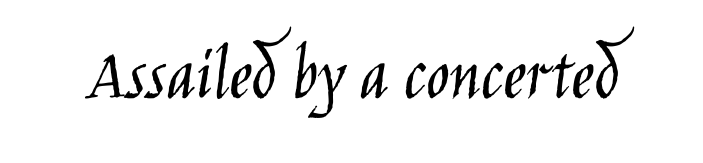
{"serif": "no", "bold": "no", "weight": "light", "width": "condensed", "stroke_contrast": "low", "x_height": "large", "monospaced": "no", "underline": "no", "letter_spacing": "normal", "letter_spacing_em": 0.0, "glyph_px": 78}
